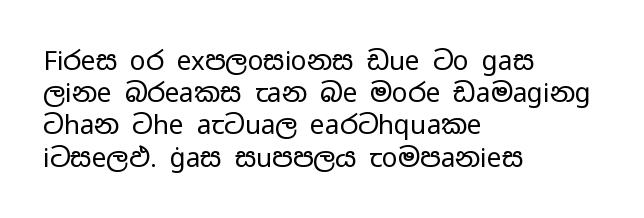
The image shows 26 px text type, upright; set left-aligned, line spacing 1.24x, normal letter spacing, not underlined.
